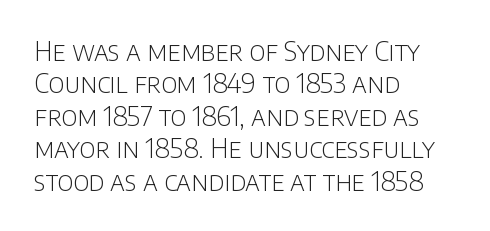
Line spacing here is normal. Nobody touched the tracking dial on this one. Quick note: underline off. Designer's note — italics off, roman on. The lines are quadded left.
